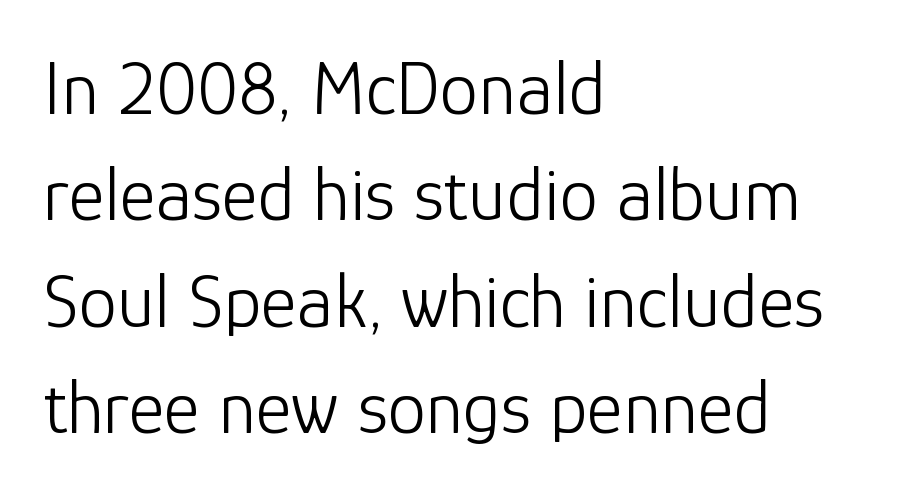
Q: Is the text bold? A: No.
Q: Is the text italic (slanted)? A: No, it is upright.
Q: Is the typeface a serif or a sans-serif typeface? A: Sans-serif.
Q: Is the text underlined? A: No.
Q: How is the paragraph aligned? A: Left-aligned.
Q: Is the spacing between letters normal or unusually wide? A: Normal.
Q: Is the spacing between lines tight, normal or loose? A: Normal.
Q: Width (condensed, normal, or wide)? A: Normal.
Q: Stroke contrast? A: Low.
Q: x-height? A: Medium.
Q: Monospaced? A: No.
